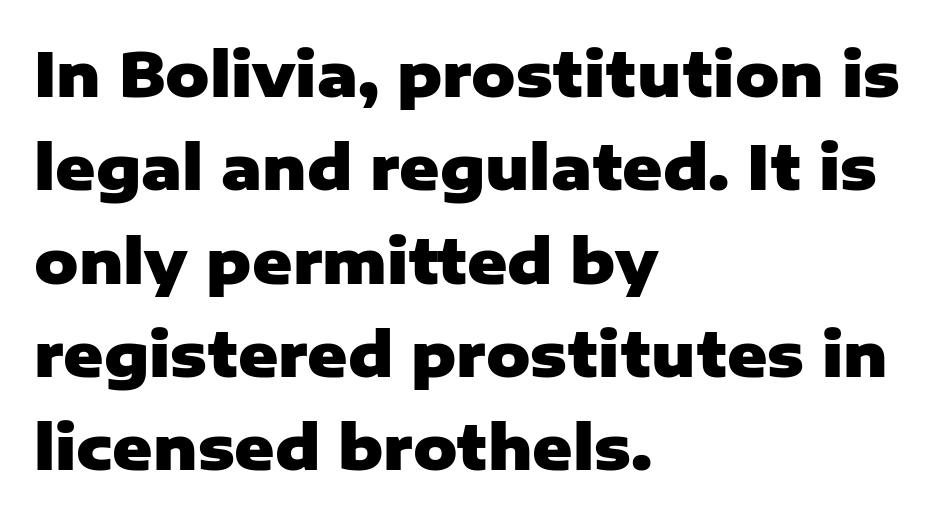
The text block is weighted toward the left margin, trailing off unevenly rightward. Line spacing here is normal. Character widths vary here, with narrow letters taking less room than wide ones. Weight: bold. Note: no serifs on the glyphs.
